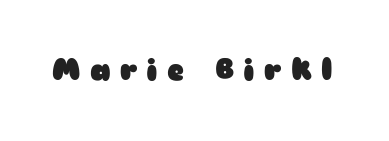
The image shows 29 px heavy, wide sans-serif type, upright; set unusually wide letter spacing (+0.32 em), not underlined; low stroke contrast and a medium x-height.
